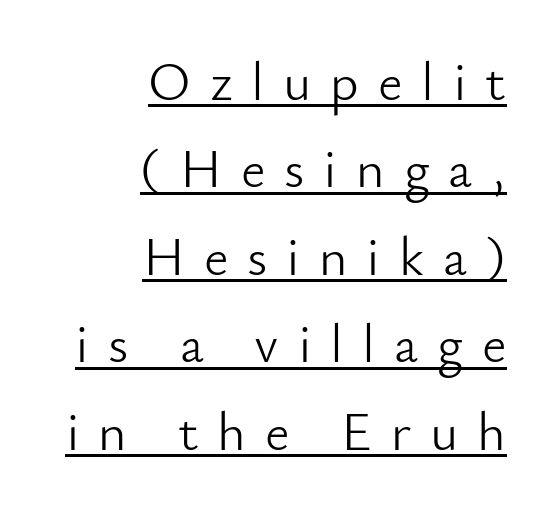
Q: Is the text bold? A: No.
Q: Is the text italic (slanted)? A: No, it is upright.
Q: Is the typeface a serif or a sans-serif typeface? A: Sans-serif.
Q: Is the text underlined? A: Yes.
Q: How is the paragraph aligned? A: Right-aligned.
Q: Is the spacing between letters normal or unusually wide? A: Unusually wide.
Q: Is the spacing between lines tight, normal or loose? A: Normal.
Q: Width (condensed, normal, or wide)? A: Normal.
Q: Stroke contrast? A: Low.
Q: x-height? A: Small.
Q: Monospaced? A: No.
